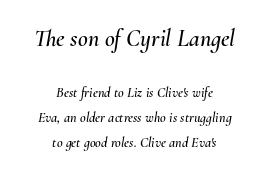
Q: Is the text italic (slanted)? A: Yes, it leans right by about 10 degrees.
Q: Is the text underlined? A: No.
Q: How is the paragraph aligned? A: Centered.
Q: Is the spacing between letters normal or unusually wide? A: Normal.
Q: Which block of text is set in a larger size, the first (top) or the second (bottom)? A: The first (top) one.
